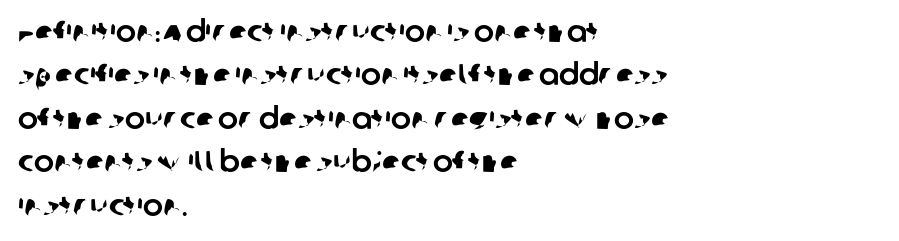
This rendering leaves character spacing at its baseline value. Quick note: underline off. Classification — sans serif. Proportional: the letters do not fall into vertical columns.
